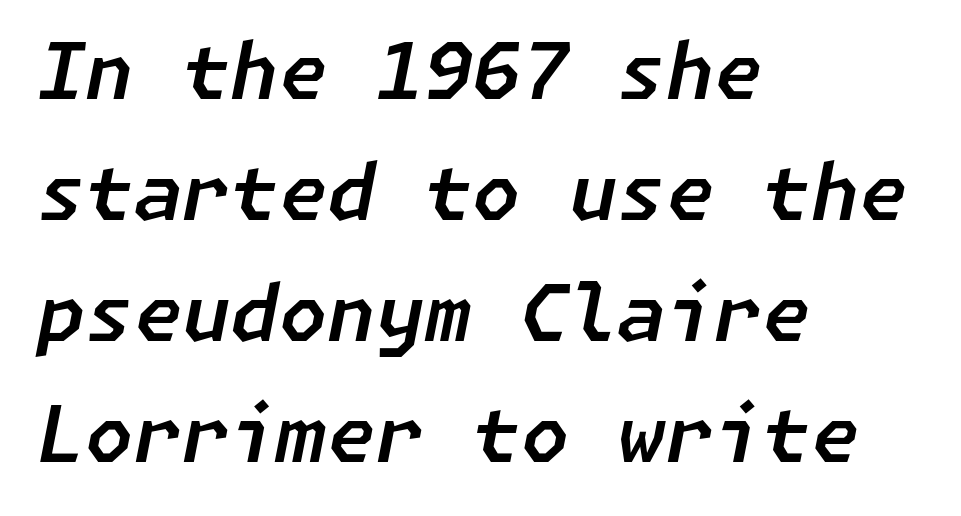
Short and long lines alike share a common starting point at left. Characters are canted at an angle relative to the baseline's perpendicular. Honestly, the row spacing looks completely unremarkable. Observe the ordinary spacing: letters are neighbours, not strangers. Check the space under the baseline: it is left empty.
